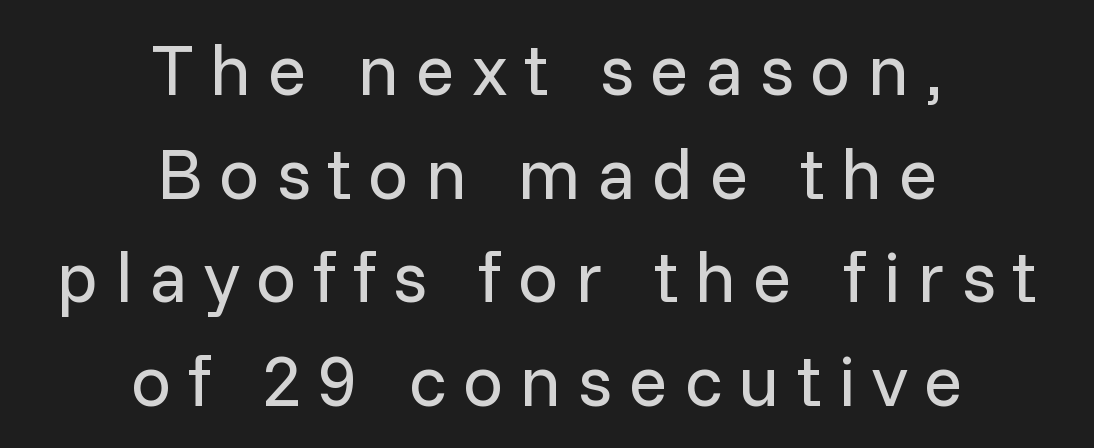
This rendering uses center alignment, leaving both contours irregular but symmetric. Italic? Not at all — the glyphs are vertical. Honestly, the letter spacing is so wide it's the main thing you notice. No word sits above an underline. The space between consecutive lines is moderate.
